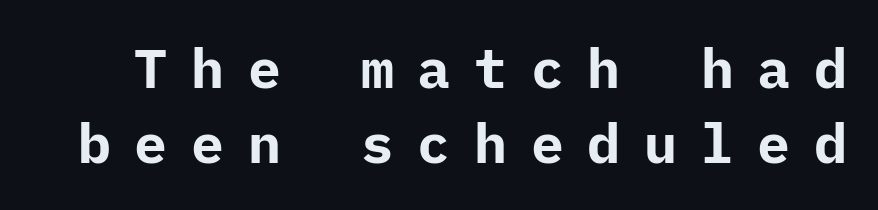
{"serif": "no", "italic": "no", "bold": "yes", "weight": "bold", "width": "normal", "stroke_contrast": "low", "x_height": "medium", "underline": "no", "line_spacing": "normal", "line_spacing_ratio": 1.36, "letter_spacing": "wide", "letter_spacing_em": 0.43, "glyph_px": 55}
